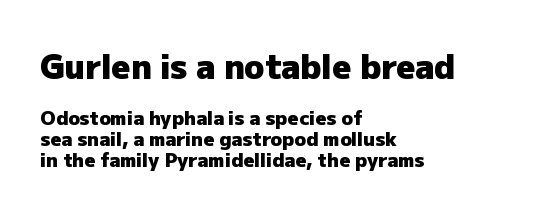
Q: Is the text bold? A: Yes.
Q: Is the text italic (slanted)? A: No, it is upright.
Q: Is the typeface a serif or a sans-serif typeface? A: Sans-serif.
Q: Is the text underlined? A: No.
Q: How is the paragraph aligned? A: Left-aligned.
Q: Is the spacing between letters normal or unusually wide? A: Normal.
Q: Is the spacing between lines tight, normal or loose? A: Tight.
Q: Which block of text is set in a larger size, the first (top) or the second (bottom)? A: The first (top) one.
Q: Width (condensed, normal, or wide)? A: Normal.
Q: Stroke contrast? A: Low.
Q: x-height? A: Medium.
Q: Monospaced? A: No.
